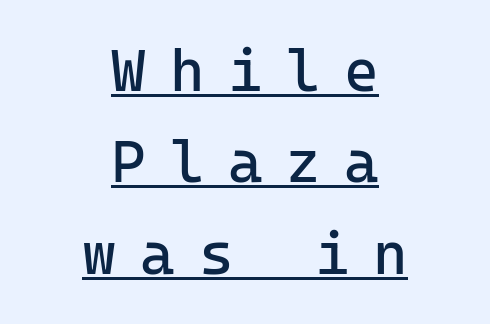
Posture: straight, roman, zero tilt. Do the characters align in a grid? Yes, the font is monospaced. Decoration check: the copy is underlined. The passage shown is typeset with a sans-serif family.
